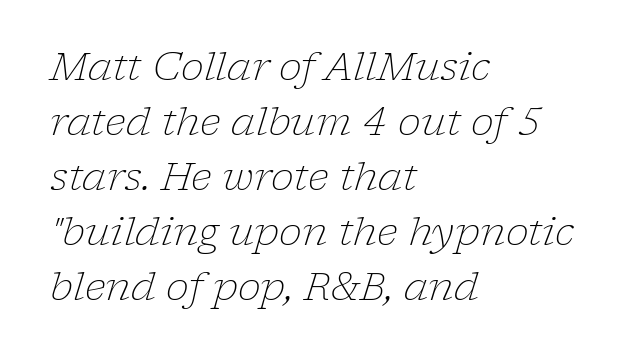
Q: Is the text bold? A: No.
Q: Is the text italic (slanted)? A: Yes, it leans right by about 17 degrees.
Q: Is the typeface a serif or a sans-serif typeface? A: Serif.
Q: Is the text underlined? A: No.
Q: How is the paragraph aligned? A: Left-aligned.
Q: Is the spacing between letters normal or unusually wide? A: Normal.
Q: Is the spacing between lines tight, normal or loose? A: Normal.
Q: Width (condensed, normal, or wide)? A: Normal.
Q: Stroke contrast? A: Low.
Q: x-height? A: Medium.
Q: Monospaced? A: No.
